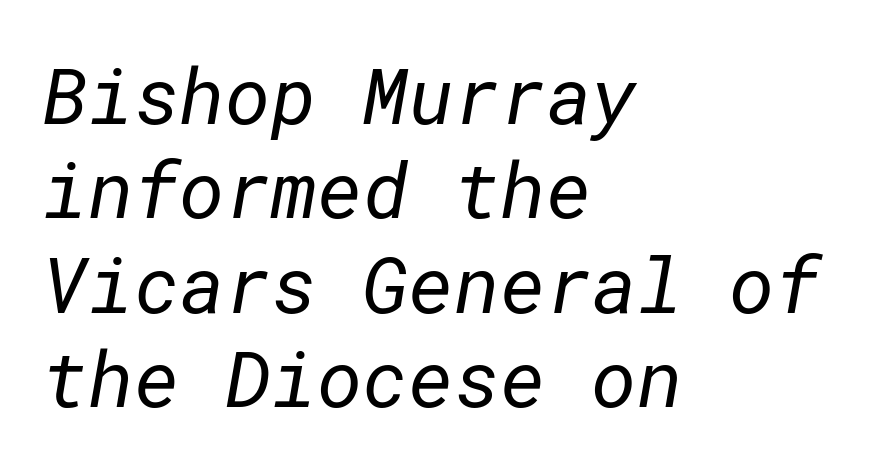
Q: Is the text bold? A: No.
Q: Is the typeface a serif or a sans-serif typeface? A: Sans-serif.
Q: Is the text underlined? A: No.
Q: How is the paragraph aligned? A: Left-aligned.
Q: Is the spacing between letters normal or unusually wide? A: Normal.
Q: Width (condensed, normal, or wide)? A: Normal.
Q: Stroke contrast? A: Low.
Q: x-height? A: Medium.
